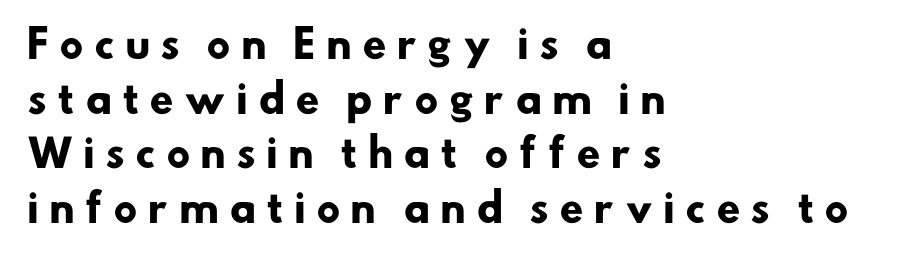
This sample uses expanded letter spacing, leaving extra air between glyphs. The letters are bold, with thick, heavy strokes. The passage shown stacks its lines at a standard gap. Which margin do the lines hug? The left one — the right edge is uneven. Honestly, there is no underline to notice here at all. Is this a fixed-width face? No — the glyphs have proportional, varying widths.
